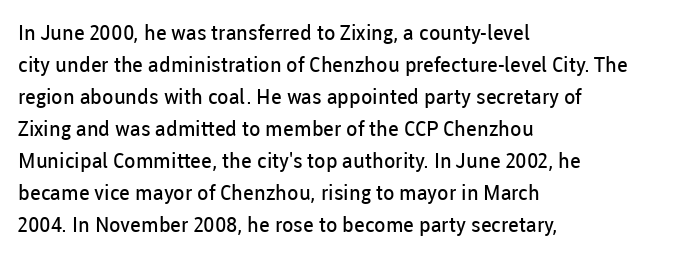
The image shows 21 px text type, upright; set left-aligned, normal line spacing (1.52x), normal letter spacing, not underlined.
